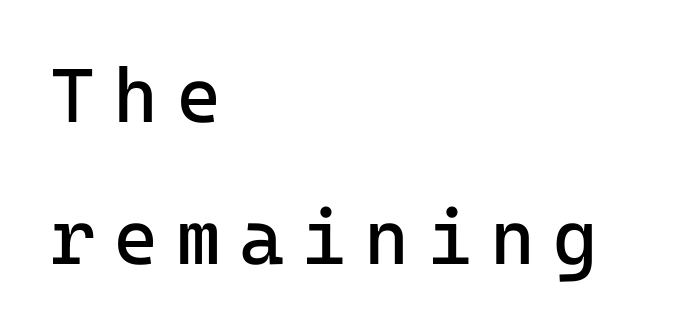
Q: Is the text bold? A: No.
Q: Is the text italic (slanted)? A: No, it is upright.
Q: Is the typeface a serif or a sans-serif typeface? A: Sans-serif.
Q: Is the text underlined? A: No.
Q: How is the paragraph aligned? A: Left-aligned.
Q: Is the spacing between letters normal or unusually wide? A: Unusually wide.
Q: Width (condensed, normal, or wide)? A: Normal.
Q: Stroke contrast? A: Low.
Q: x-height? A: Medium.
Q: Monospaced? A: Yes.
